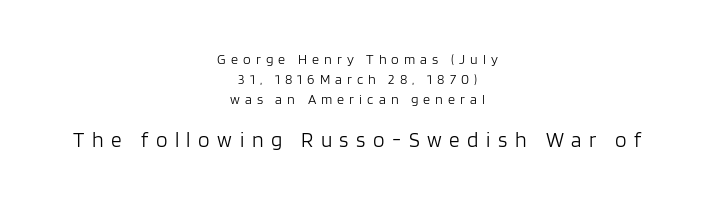
Reading down the block, each line starts at a different indent, mirrored at its end. Two sizes are in play, and the larger belongs to the second block. Vertical spacing — default. Posture: upright roman. A quiet, ordinary-to-light weight characterises the typeface. Bare-footed words on every line.
